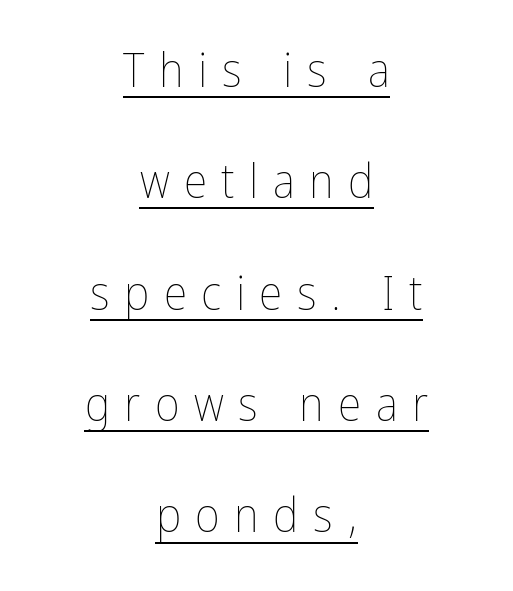
Q: Is the text bold? A: No.
Q: Is the text italic (slanted)? A: No, it is upright.
Q: Is the text underlined? A: Yes.
Q: How is the paragraph aligned? A: Centered.
Q: Is the spacing between letters normal or unusually wide? A: Unusually wide.
Q: Is the spacing between lines tight, normal or loose? A: Loose.
Q: Width (condensed, normal, or wide)? A: Condensed.
Q: Stroke contrast? A: Low.
Q: x-height? A: Medium.
Q: Monospaced? A: No.
